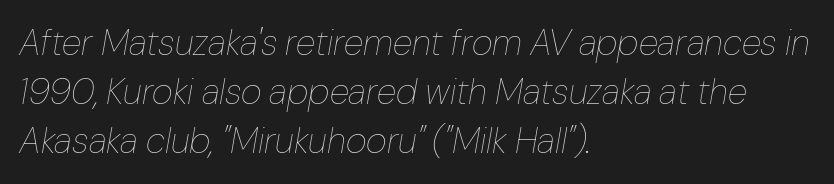
On a weight scale, this lands at 450 or below. The specimen reads as italic at a glance. Quick note: interline space is typical. Honestly, the letter spacing is just normal — you wouldn't notice it. Nobody drew a line under any word here.
